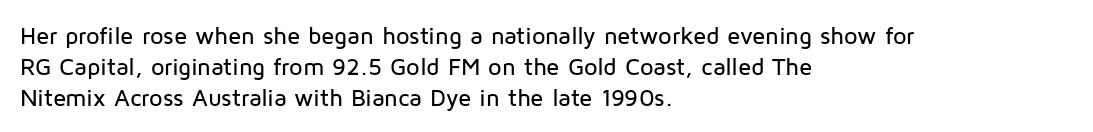
The rag falls on the right side of this text block. How would I describe the line gaps? Plain and ordinary. Ordinary non-slanted type is in use. The gaps between neighbouring characters are ordinary and unremarkable.
